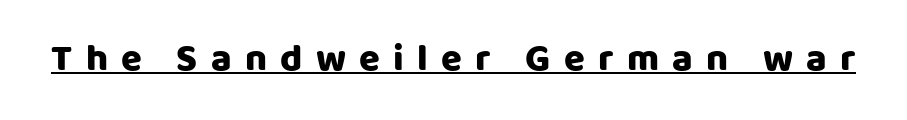
Q: Is the text italic (slanted)? A: No, it is upright.
Q: Is the typeface a serif or a sans-serif typeface? A: Sans-serif.
Q: Is the text underlined? A: Yes.
Q: Is the spacing between letters normal or unusually wide? A: Unusually wide.
Q: Width (condensed, normal, or wide)? A: Normal.
Q: Stroke contrast? A: Low.
Q: x-height? A: Large.
Q: Monospaced? A: No.
